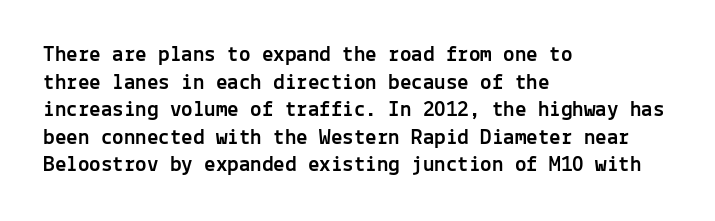
Q: Is the text italic (slanted)? A: No, it is upright.
Q: Is the text underlined? A: No.
Q: How is the paragraph aligned? A: Left-aligned.
Q: Is the spacing between letters normal or unusually wide? A: Normal.
